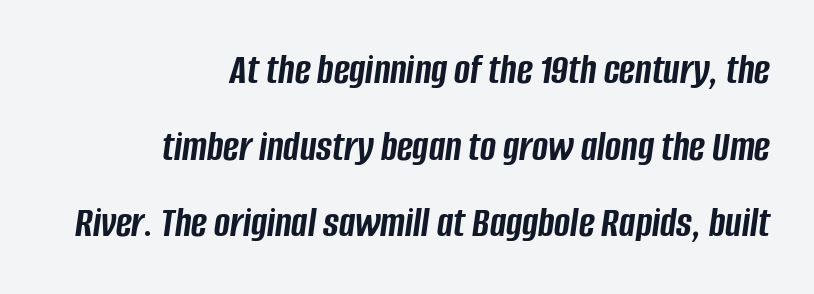
Q: Is the text bold? A: Yes.
Q: Is the text italic (slanted)? A: Yes, it leans right by about 8 degrees.
Q: Is the text underlined? A: No.
Q: How is the paragraph aligned? A: Right-aligned.
Q: Is the spacing between letters normal or unusually wide? A: Normal.
Q: Width (condensed, normal, or wide)? A: Condensed.
Q: Stroke contrast? A: Low.
Q: x-height? A: Large.
Q: Monospaced? A: No.
